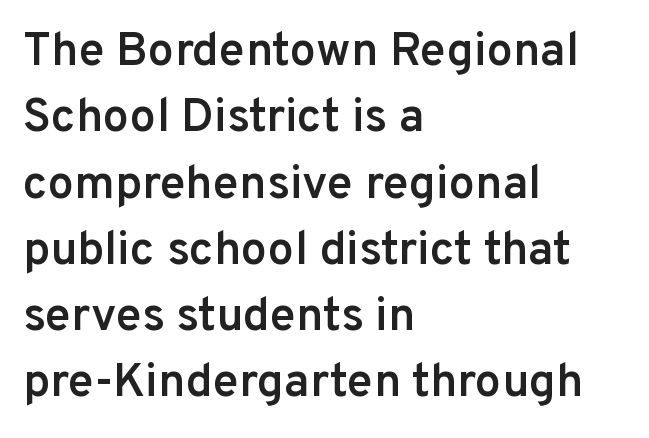
{"serif": "no", "italic": "no", "bold": "semi", "weight": "semibold", "width": "normal", "stroke_contrast": "low", "x_height": "medium", "monospaced": "no", "underline": "no", "align": "left", "line_spacing": "normal", "line_spacing_ratio": 1.41, "letter_spacing": "normal", "letter_spacing_em": 0.0, "glyph_px": 47}
